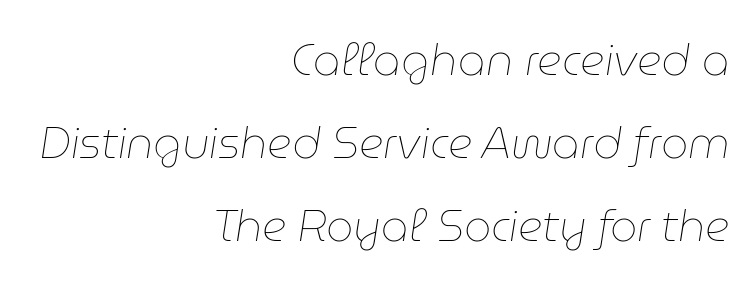
The image shows 43 px thin type, italic (leaning right); set right-aligned, loose line spacing (1.93x), normal letter spacing, not underlined; low stroke contrast and a medium x-height.
